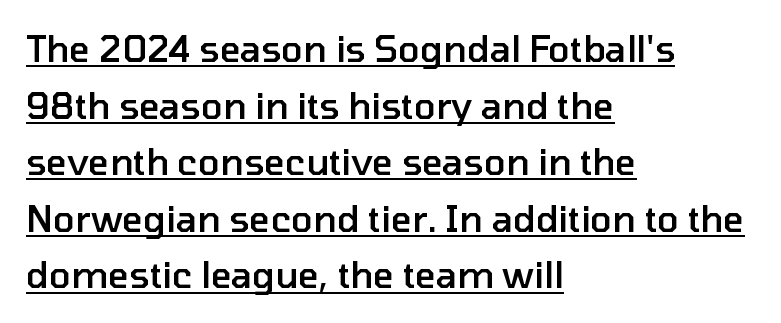
Q: Is the text bold? A: Semi-bold.
Q: Is the text italic (slanted)? A: No, it is upright.
Q: Is the typeface a serif or a sans-serif typeface? A: Sans-serif.
Q: Is the text underlined? A: Yes.
Q: How is the paragraph aligned? A: Left-aligned.
Q: Is the spacing between letters normal or unusually wide? A: Normal.
Q: Is the spacing between lines tight, normal or loose? A: Normal.
Q: Width (condensed, normal, or wide)? A: Normal.
Q: Stroke contrast? A: Low.
Q: x-height? A: Medium.
Q: Monospaced? A: No.
